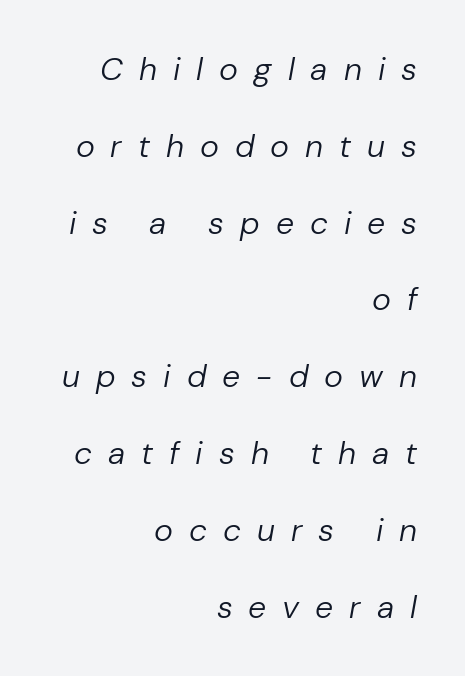
{"italic": "yes", "lean": "right", "slant_degrees": 10, "bold": "no", "weight": "regular", "width": "normal", "stroke_contrast": "low", "x_height": "medium", "monospaced": "no", "underline": "no", "align": "right", "line_spacing": "loose", "line_spacing_ratio": 2.4, "letter_spacing": "wide", "letter_spacing_em": 0.5, "glyph_px": 32}
